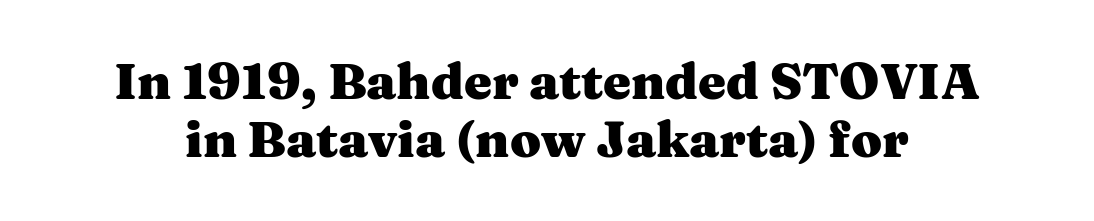
The passage shown is typed in a proportional face where columns would drift. In terms of letterspacing, this is plain default setting. Do the letters lean? They stand straight. Strong, thick strokes mark this as bold type. A serif font was chosen for this passage. Quick note: underline off.
